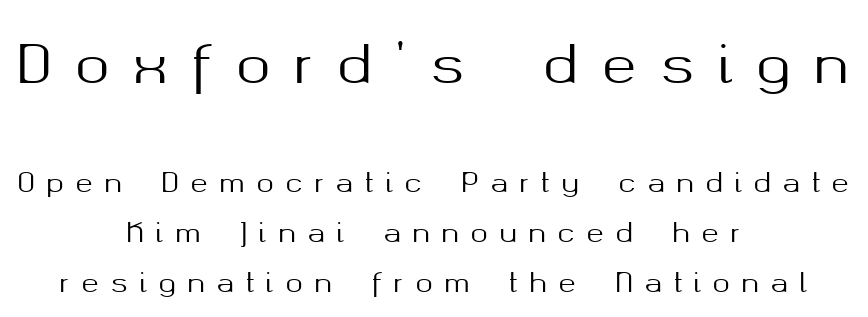
Q: Is the text italic (slanted)? A: No, it is upright.
Q: Is the typeface a serif or a sans-serif typeface? A: Sans-serif.
Q: Is the text underlined? A: No.
Q: How is the paragraph aligned? A: Centered.
Q: Is the spacing between letters normal or unusually wide? A: Unusually wide.
Q: Is the spacing between lines tight, normal or loose? A: Loose.
Q: Which block of text is set in a larger size, the first (top) or the second (bottom)? A: The first (top) one.
Q: Width (condensed, normal, or wide)? A: Normal.
Q: Stroke contrast? A: Medium.
Q: x-height? A: Medium.
Q: Monospaced? A: No.
